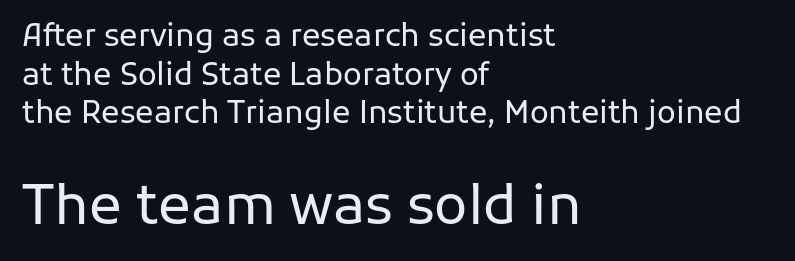
{"serif": "no", "italic": "no", "bold": "no", "weight": "regular", "width": "normal", "stroke_contrast": "low", "x_height": "medium", "monospaced": "no", "underline": "no", "align": "left", "line_spacing": "normal", "line_spacing_ratio": 1.25, "letter_spacing": "normal", "letter_spacing_em": 0.0, "larger_block": "second", "size_ratio": 1.77, "glyph_px": 55}
